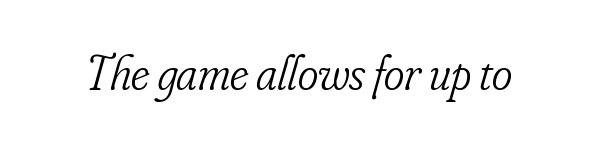
{"serif": "yes", "italic": "yes", "lean": "right", "slant_degrees": 16, "bold": "no", "weight": "light", "width": "condensed", "stroke_contrast": "low", "x_height": "small", "monospaced": "no", "underline": "no", "letter_spacing": "normal", "letter_spacing_em": 0.0, "glyph_px": 49}
